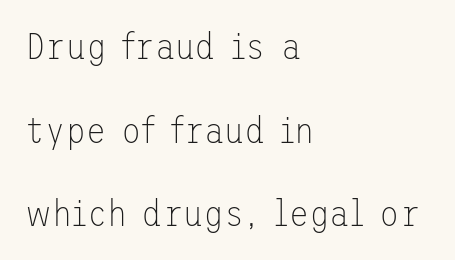
The image shows 37 px thin sans-serif type, upright; set left-aligned, loose line spacing (2.26x), normal letter spacing, not underlined; low stroke contrast and a medium x-height.
